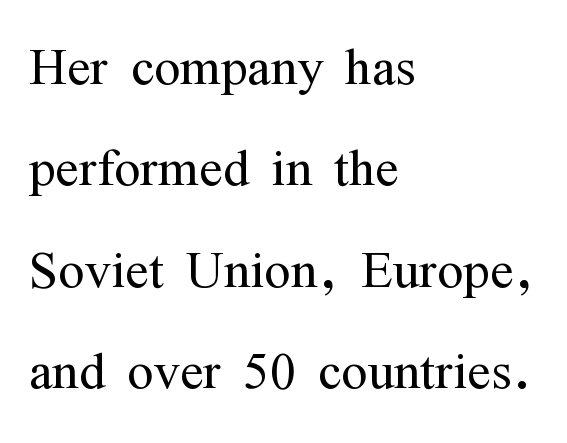
Varying glyph widths throughout — classic text-font behaviour. The zone under the glyphs is completely vacant. Ascenders rise straight up at ninety degrees. What's the leading like? Ordinary, nothing unusual. Heft: none added — not bold.
